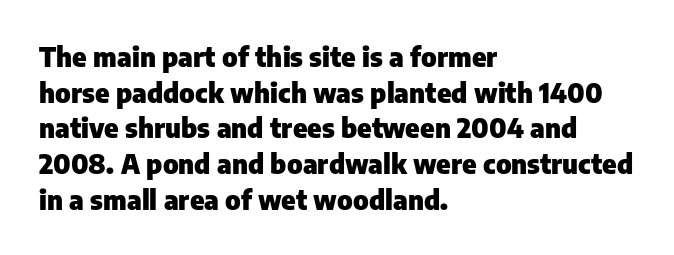
The image shows 27 px bold type, upright; set left-aligned, normal line spacing (1.32x), normal letter spacing, not underlined.
